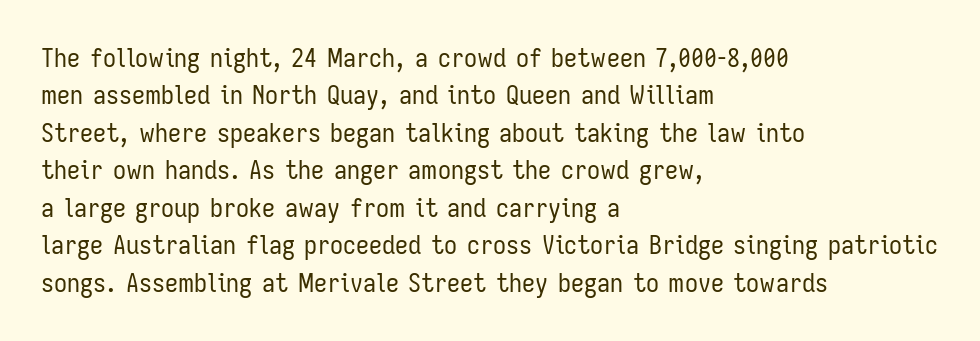
Q: Is the text bold? A: No.
Q: Is the text italic (slanted)? A: No, it is upright.
Q: Is the text underlined? A: No.
Q: How is the paragraph aligned? A: Left-aligned.
Q: Is the spacing between letters normal or unusually wide? A: Normal.
Q: Is the spacing between lines tight, normal or loose? A: Normal.
